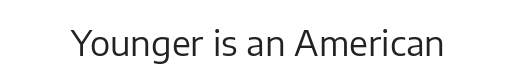
The rendering keeps characters at their native spacing. Serif or sans? Sans — the stroke terminals are bare. Heaviness? Minimal to ordinary, like unemphasized prose. This sample uses an upright cut, with every glyph sitting square on the baseline. Proportional: the letters do not fall into vertical columns. Glance below the letters and you will spot only blank space.
